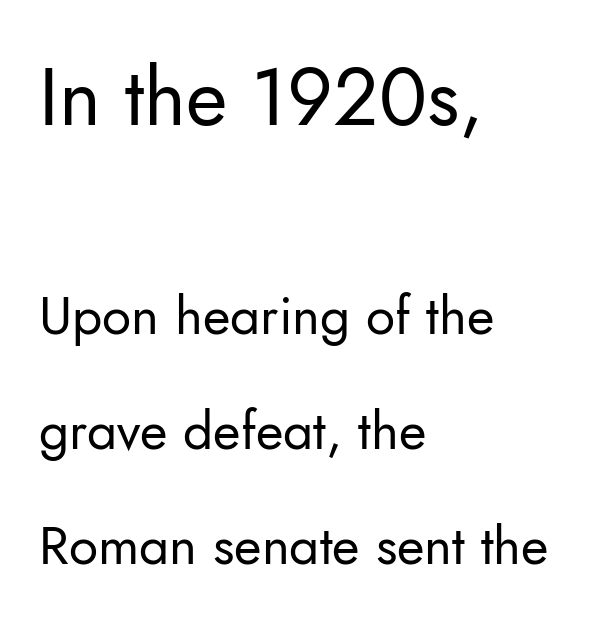
A sans-serif font was chosen for this passage. The space beneath each line is pristine and unruled. Every stem runs plumb, perpendicular to the baseline. Line spacing here is loose. Leftover space on each line is placed entirely after the last word.
